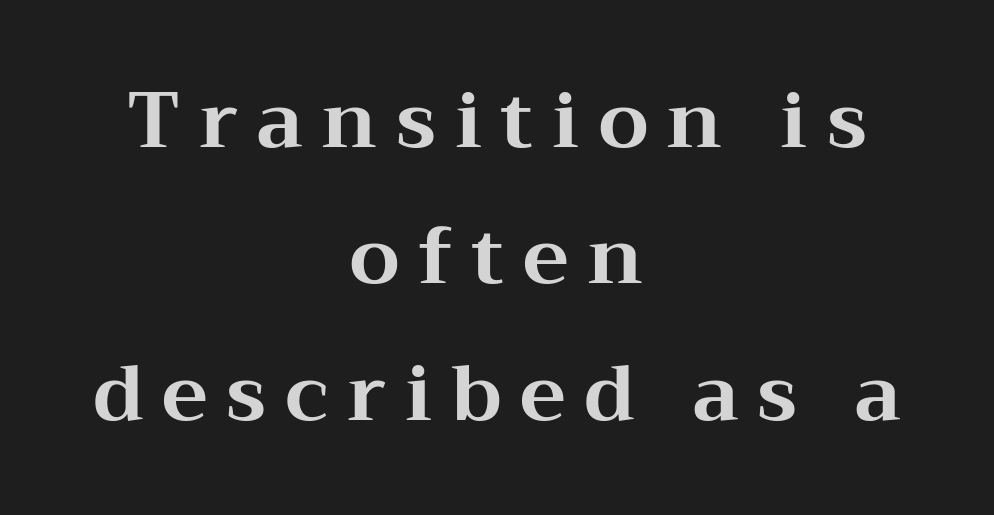
In terms of weight, the rendering is a true, heavy bold. Reading down the block, each line starts at a different indent, mirrored at its end. You can tell it's not italic because the verticals are truly vertical. Compared with typical body copy, the letter spacing here is much looser. Note the varied advance widths — an 'i' is clearly narrower than an 'm'.
